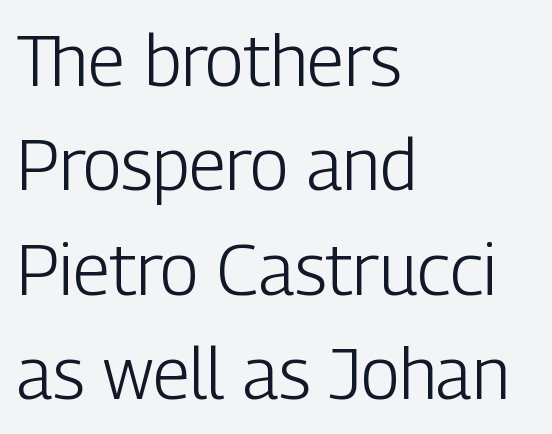
{"serif": "no", "italic": "no", "bold": "no", "weight": "light", "width": "condensed", "stroke_contrast": "low", "x_height": "medium", "monospaced": "no", "underline": "no", "align": "left", "line_spacing": "normal", "line_spacing_ratio": 1.47, "letter_spacing": "normal", "letter_spacing_em": 0.0, "glyph_px": 71}
